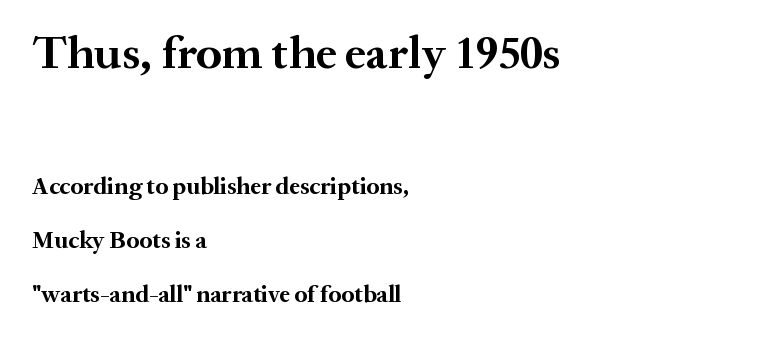
Q: Is the text bold? A: Yes.
Q: Is the text italic (slanted)? A: No, it is upright.
Q: Is the typeface a serif or a sans-serif typeface? A: Serif.
Q: Is the text underlined? A: No.
Q: How is the paragraph aligned? A: Left-aligned.
Q: Is the spacing between letters normal or unusually wide? A: Normal.
Q: Is the spacing between lines tight, normal or loose? A: Loose.
Q: Which block of text is set in a larger size, the first (top) or the second (bottom)? A: The first (top) one.
Q: Width (condensed, normal, or wide)? A: Normal.
Q: Stroke contrast? A: Medium.
Q: x-height? A: Medium.
Q: Monospaced? A: No.
